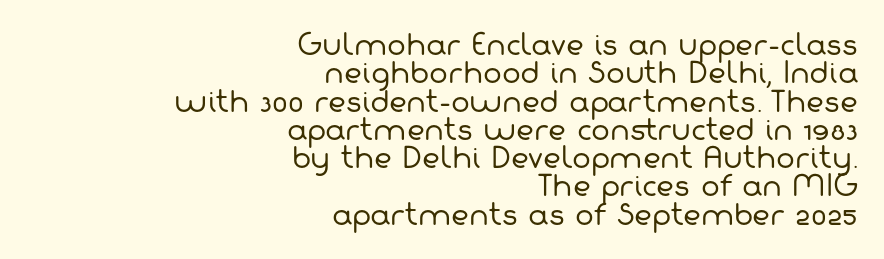
Q: Is the text bold? A: No.
Q: Is the typeface a serif or a sans-serif typeface? A: Sans-serif.
Q: Is the text underlined? A: No.
Q: How is the paragraph aligned? A: Right-aligned.
Q: Is the spacing between letters normal or unusually wide? A: Normal.
Q: Is the spacing between lines tight, normal or loose? A: Tight.
Q: Width (condensed, normal, or wide)? A: Normal.
Q: Stroke contrast? A: Low.
Q: x-height? A: Medium.
Q: Monospaced? A: No.
